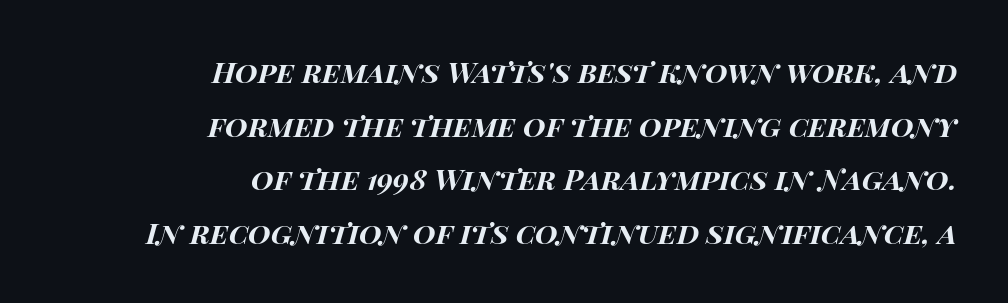
Q: Is the text bold? A: Yes.
Q: Is the text italic (slanted)? A: Yes, it leans right by about 15 degrees.
Q: Is the text underlined? A: No.
Q: How is the paragraph aligned? A: Right-aligned.
Q: Is the spacing between letters normal or unusually wide? A: Normal.
Q: Width (condensed, normal, or wide)? A: Wide.
Q: Stroke contrast? A: High.
Q: x-height? A: Large.
Q: Monospaced? A: No.
